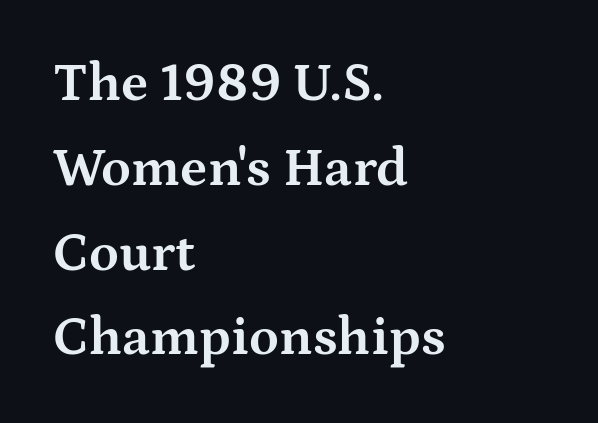
{"serif": "yes", "italic": "no", "bold": "yes", "weight": "bold", "width": "wide", "stroke_contrast": "medium", "x_height": "medium", "monospaced": "no", "underline": "no", "align": "left", "line_spacing": "normal", "line_spacing_ratio": 1.57, "letter_spacing": "normal", "letter_spacing_em": 0.0, "glyph_px": 54}
